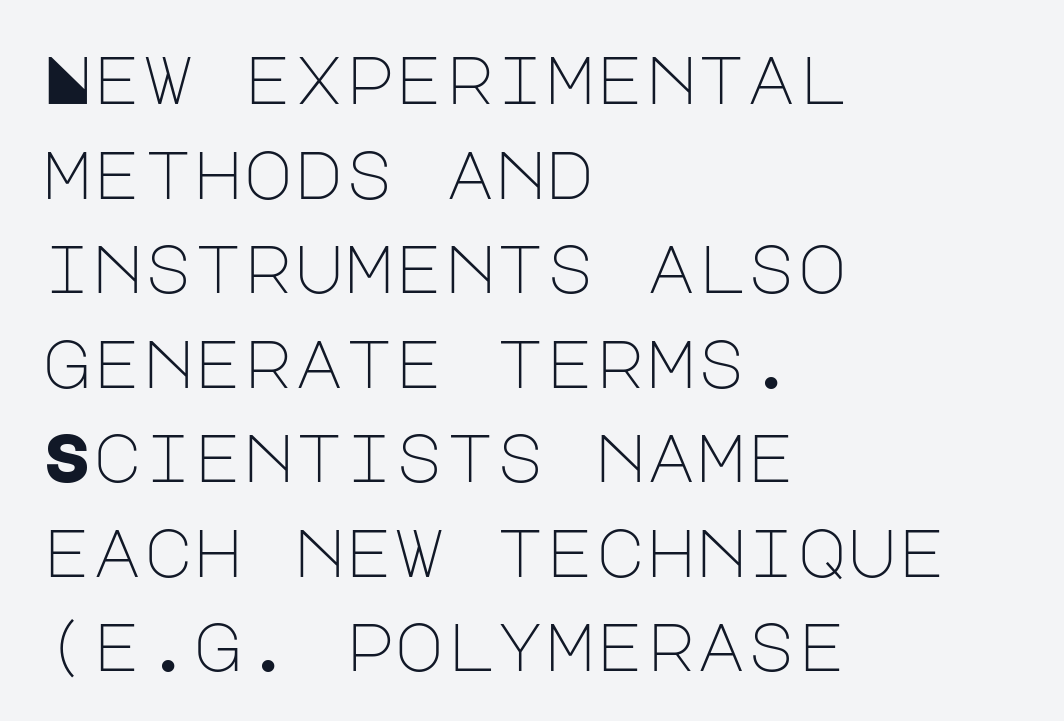
Q: Is the text bold? A: No.
Q: Is the text italic (slanted)? A: No, it is upright.
Q: Is the typeface a serif or a sans-serif typeface? A: Sans-serif.
Q: Is the text underlined? A: No.
Q: How is the paragraph aligned? A: Left-aligned.
Q: Is the spacing between letters normal or unusually wide? A: Normal.
Q: Is the spacing between lines tight, normal or loose? A: Normal.
Q: Width (condensed, normal, or wide)? A: Normal.
Q: Stroke contrast? A: Low.
Q: x-height? A: Large.
